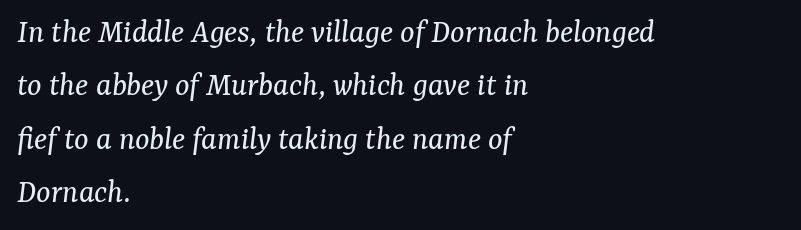
Q: Is the text bold? A: No.
Q: Is the text italic (slanted)? A: Yes, it leans right by about 7 degrees.
Q: Is the typeface a serif or a sans-serif typeface? A: Serif.
Q: Is the text underlined? A: No.
Q: How is the paragraph aligned? A: Left-aligned.
Q: Is the spacing between letters normal or unusually wide? A: Normal.
Q: Is the spacing between lines tight, normal or loose? A: Normal.
Q: Width (condensed, normal, or wide)? A: Normal.
Q: Stroke contrast? A: Medium.
Q: x-height? A: Medium.
Q: Monospaced? A: No.
